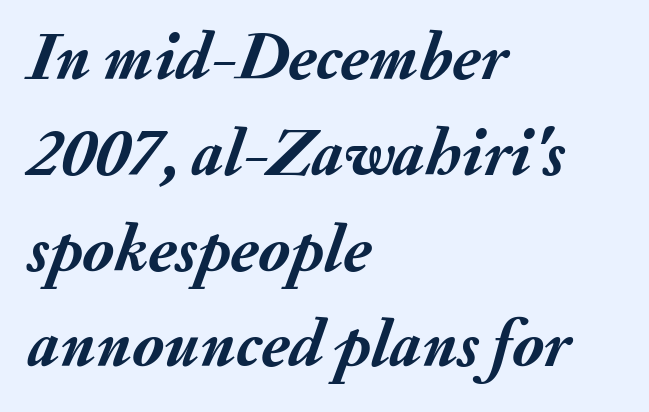
Q: Is the text bold? A: Yes.
Q: Is the text italic (slanted)? A: Yes, it leans right by about 20 degrees.
Q: Is the text underlined? A: No.
Q: How is the paragraph aligned? A: Left-aligned.
Q: Is the spacing between letters normal or unusually wide? A: Normal.
Q: Is the spacing between lines tight, normal or loose? A: Normal.
Q: Width (condensed, normal, or wide)? A: Normal.
Q: Stroke contrast? A: Medium.
Q: x-height? A: Small.
Q: Monospaced? A: No.
